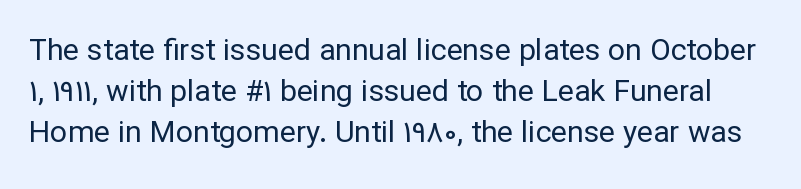
Q: Is the text bold? A: No.
Q: Is the text italic (slanted)? A: No, it is upright.
Q: Is the typeface a serif or a sans-serif typeface? A: Sans-serif.
Q: Is the text underlined? A: No.
Q: Is the spacing between letters normal or unusually wide? A: Normal.
Q: Is the spacing between lines tight, normal or loose? A: Normal.
Q: Width (condensed, normal, or wide)? A: Normal.
Q: Stroke contrast? A: Low.
Q: x-height? A: Medium.
Q: Monospaced? A: No.
